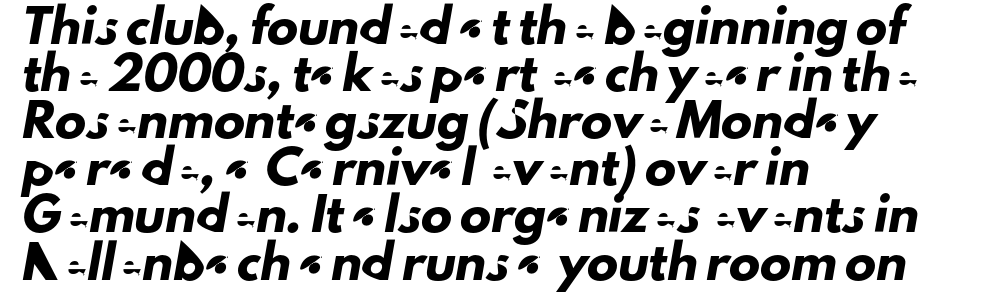
Is the letter spacing exaggerated? No — it looks like the ordinary default. Rows of type keep a routine distance in the vertical direction. Is this a fixed-width face? No — the glyphs have proportional, varying widths. Which margin do the lines hug? The left one — the right edge is uneven.
